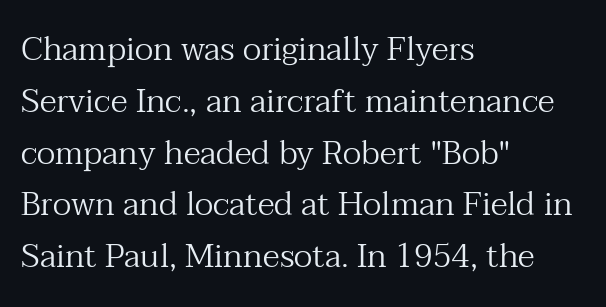
Q: Is the text bold? A: No.
Q: Is the text italic (slanted)? A: No, it is upright.
Q: Is the typeface a serif or a sans-serif typeface? A: Serif.
Q: Is the text underlined? A: No.
Q: How is the paragraph aligned? A: Left-aligned.
Q: Is the spacing between letters normal or unusually wide? A: Normal.
Q: Is the spacing between lines tight, normal or loose? A: Normal.
Q: Width (condensed, normal, or wide)? A: Normal.
Q: Stroke contrast? A: Medium.
Q: x-height? A: Medium.
Q: Monospaced? A: No.
